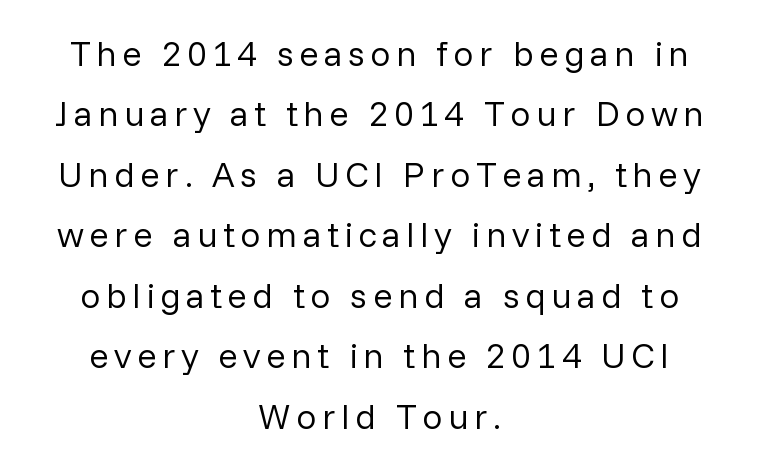
The image shows 36 px regular-weight sans-serif type, upright; set centered, normal line spacing (1.68x), not underlined; low stroke contrast and a medium x-height.
